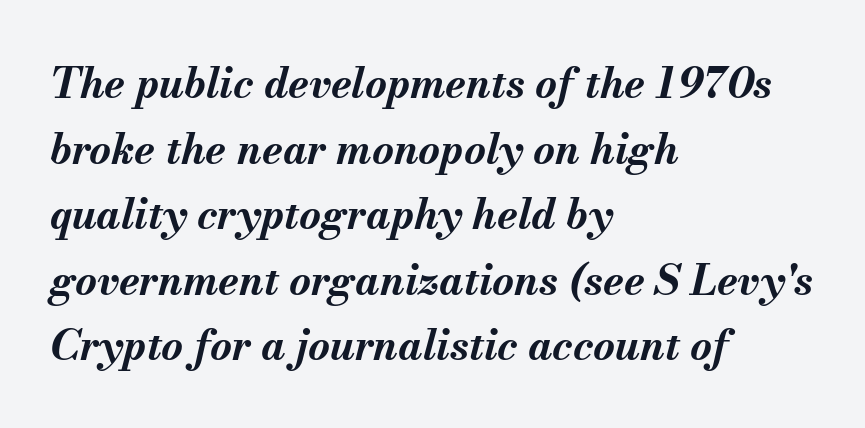
The image shows 42 px bold type, italic (leaning right); set left-aligned, normal line spacing (1.56x), normal letter spacing, not underlined; medium stroke contrast and a small x-height.
